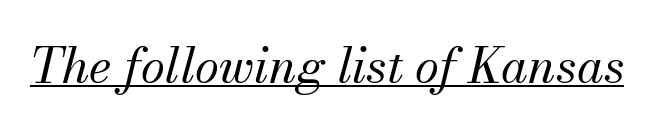
{"serif": "yes", "italic": "yes", "lean": "right", "slant_degrees": 13, "bold": "no", "weight": "regular", "width": "normal", "stroke_contrast": "medium", "x_height": "small", "monospaced": "no", "underline": "yes", "letter_spacing": "normal", "letter_spacing_em": 0.0, "glyph_px": 49}
